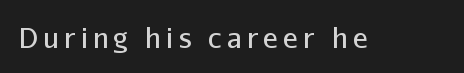
Q: Is the text bold? A: No.
Q: Is the text italic (slanted)? A: No, it is upright.
Q: Is the typeface a serif or a sans-serif typeface? A: Sans-serif.
Q: Is the text underlined? A: No.
Q: Width (condensed, normal, or wide)? A: Normal.
Q: Stroke contrast? A: Low.
Q: x-height? A: Medium.
Q: Monospaced? A: No.
